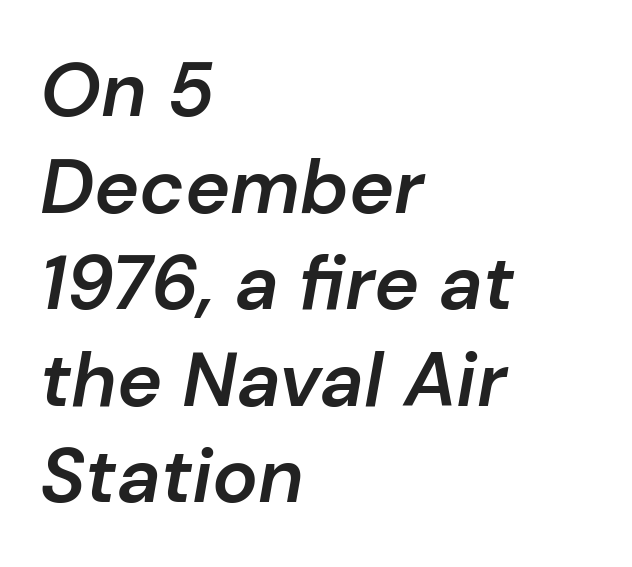
{"italic": "yes", "lean": "right", "slant_degrees": 10, "bold": "semi", "weight": "semibold", "width": "normal", "stroke_contrast": "low", "x_height": "medium", "monospaced": "no", "underline": "no", "align": "left", "line_spacing": "normal", "line_spacing_ratio": 1.27, "letter_spacing": "normal", "letter_spacing_em": 0.0, "glyph_px": 76}
